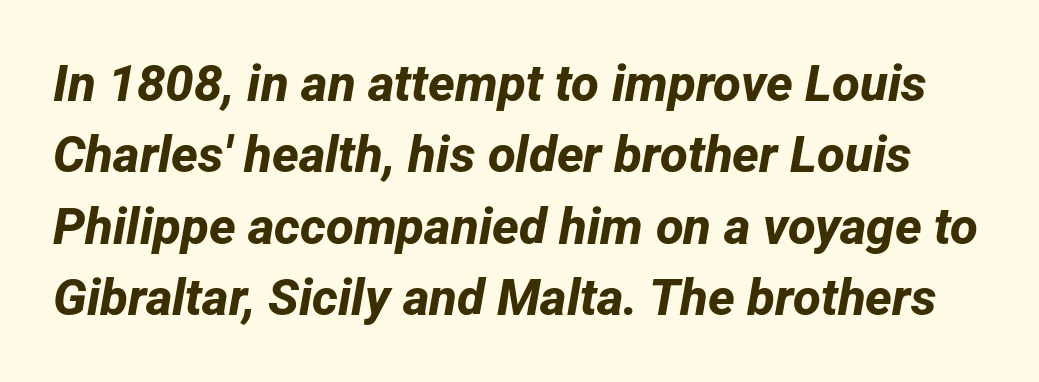
Q: Is the text bold? A: Yes.
Q: Is the typeface a serif or a sans-serif typeface? A: Sans-serif.
Q: Is the text underlined? A: No.
Q: Is the spacing between letters normal or unusually wide? A: Normal.
Q: Is the spacing between lines tight, normal or loose? A: Normal.
Q: Width (condensed, normal, or wide)? A: Normal.
Q: Stroke contrast? A: Low.
Q: x-height? A: Medium.
Q: Monospaced? A: No.
